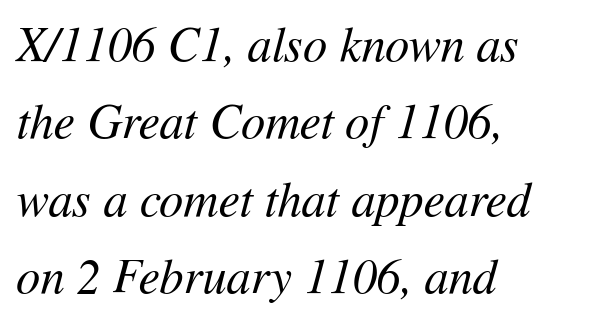
{"italic": "yes", "lean": "right", "slant_degrees": 11, "bold": "no", "weight": "regular", "width": "normal", "stroke_contrast": "medium", "x_height": "medium", "monospaced": "no", "underline": "no", "align": "left", "line_spacing": "normal", "line_spacing_ratio": 1.61, "letter_spacing": "normal", "letter_spacing_em": 0.0, "glyph_px": 48}
